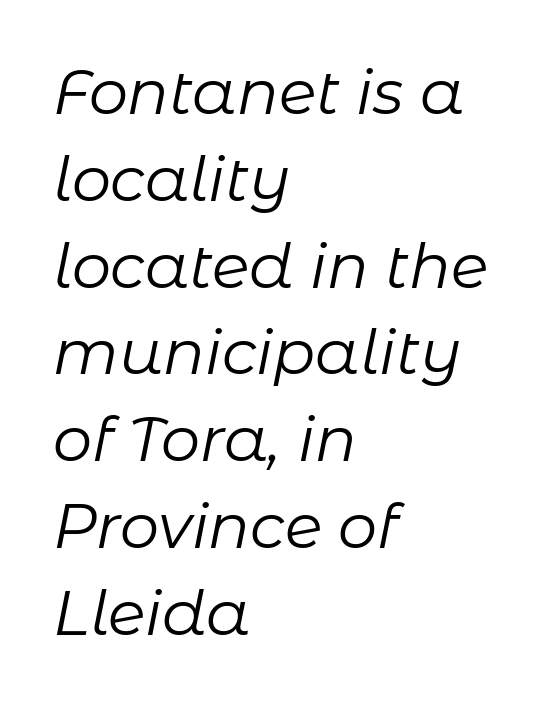
{"italic": "yes", "lean": "right", "slant_degrees": 11, "bold": "no", "weight": "regular", "width": "normal", "stroke_contrast": "low", "x_height": "medium", "monospaced": "no", "underline": "no", "align": "left", "line_spacing": "normal", "line_spacing_ratio": 1.4, "letter_spacing": "normal", "letter_spacing_em": 0.0, "glyph_px": 62}
